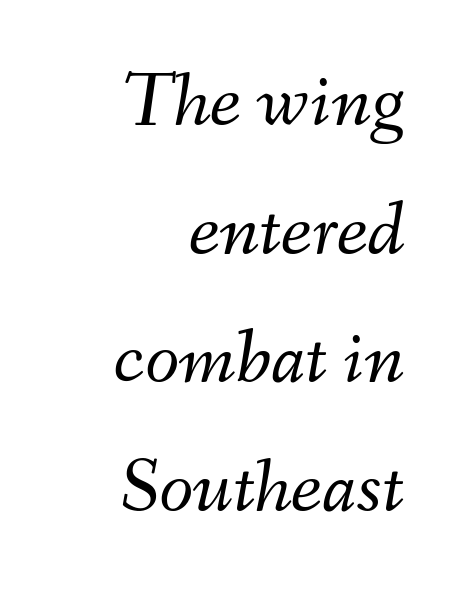
Tracking value appears to be zero — textbook default spacing. Looking at the ascenders, they clearly lean. No heavy texture on the line: the type isn't bold. The passage shown is typed in a proportional face where columns would drift. Anything drawn beneath the words? Only blank space.
